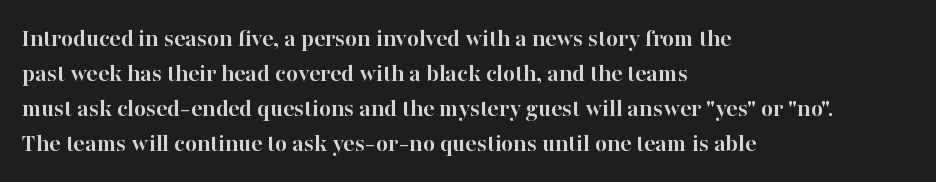
{"italic": "no", "bold": "yes", "underline": "no", "align": "left", "line_spacing": "normal", "line_spacing_ratio": 1.34, "letter_spacing": "normal", "letter_spacing_em": 0.0, "glyph_px": 26}
